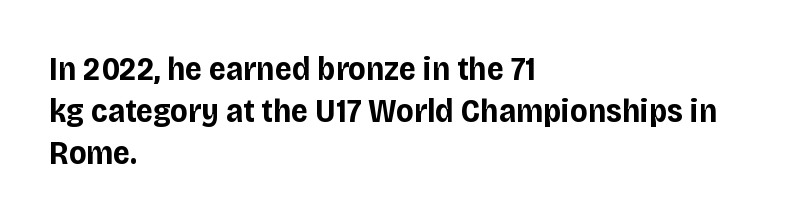
The image shows 33 px bold sans-serif type, upright; set left-aligned, normal line spacing (1.27x), normal letter spacing, not underlined; low stroke contrast and a large x-height.
